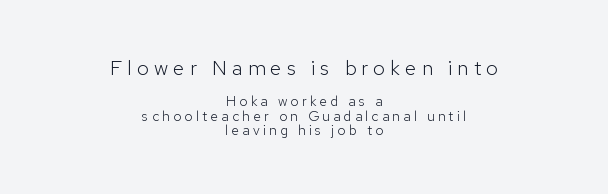
The font is comparable to plain body text, perhaps lighter. Block one is the big one; block two sits smaller underneath. The specimen reads as upright at a glance. Type without underlining. Whoever set this chose condensed vertical rhythm over breathing room.
